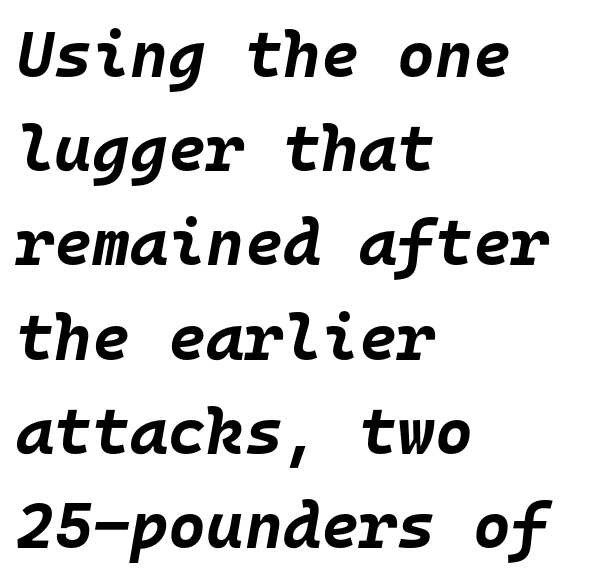
Would a proofreader flag this as italicized? Yes. The paragraph shown leans on its left margin. The foot of each line stays bare and open. You could call the tracking neutral — neither tight nor loose. Strokes here are thick enough to call this a true bold.
